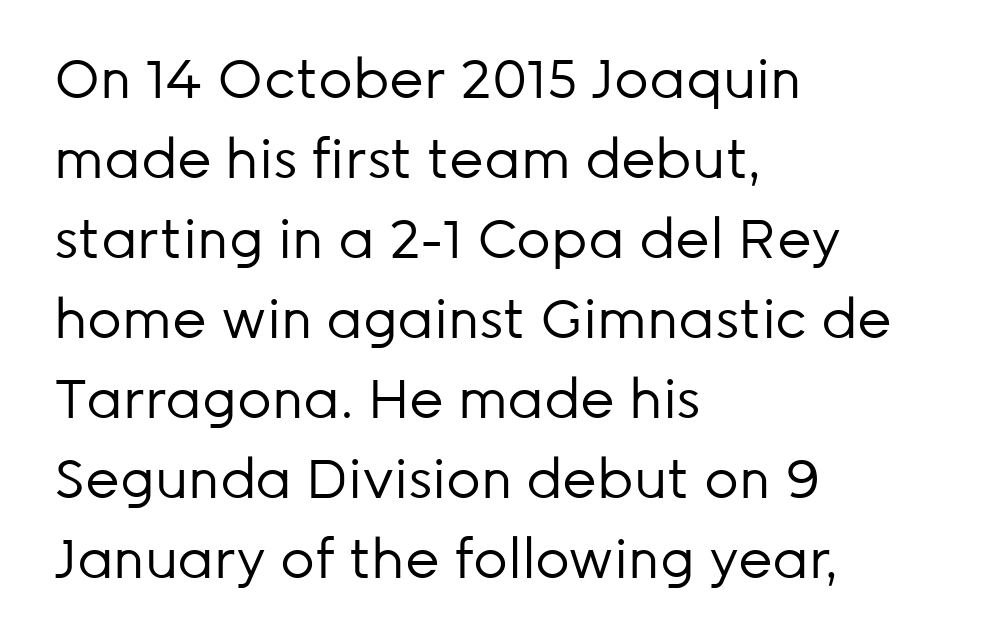
Q: Is the text bold? A: No.
Q: Is the text italic (slanted)? A: No, it is upright.
Q: Is the typeface a serif or a sans-serif typeface? A: Sans-serif.
Q: Is the text underlined? A: No.
Q: How is the paragraph aligned? A: Left-aligned.
Q: Is the spacing between letters normal or unusually wide? A: Normal.
Q: Is the spacing between lines tight, normal or loose? A: Normal.
Q: Width (condensed, normal, or wide)? A: Normal.
Q: Stroke contrast? A: Low.
Q: x-height? A: Medium.
Q: Monospaced? A: No.
